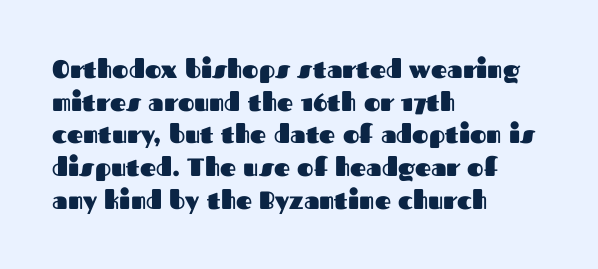
The image shows 25 px bold type, upright; set left-aligned, normal line spacing (1.31x), normal letter spacing, not underlined.
